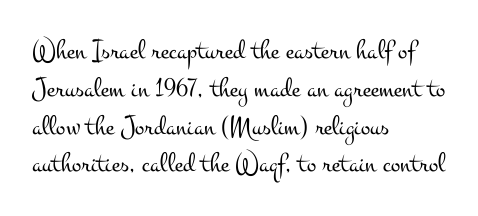
The image shows 28 px light, wide serif type; set left-aligned, normal line spacing (1.35x), normal letter spacing, not underlined; medium stroke contrast and a small x-height.
